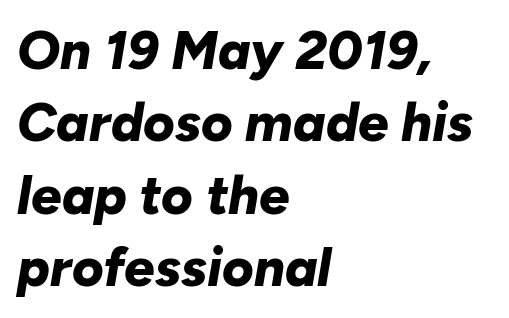
Q: Is the text bold? A: Yes.
Q: Is the text italic (slanted)? A: Yes, it leans right by about 10 degrees.
Q: Is the text underlined? A: No.
Q: How is the paragraph aligned? A: Left-aligned.
Q: Is the spacing between letters normal or unusually wide? A: Normal.
Q: Is the spacing between lines tight, normal or loose? A: Normal.
Q: Width (condensed, normal, or wide)? A: Normal.
Q: Stroke contrast? A: Low.
Q: x-height? A: Medium.
Q: Monospaced? A: No.
